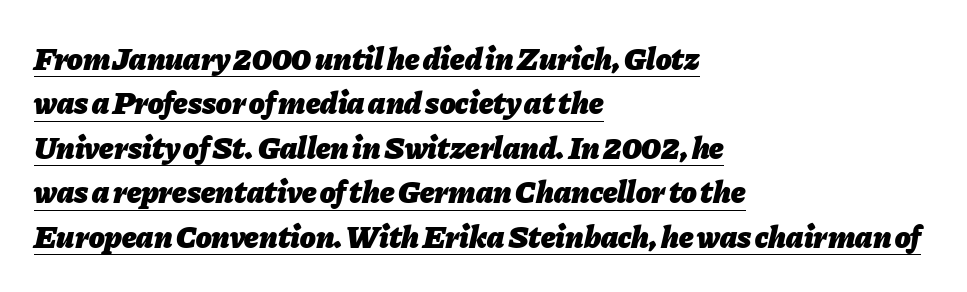
A normal amount of white space separates one row of letters from the next. The face used here is proportionally spaced, like ordinary book or web type. The rendering keeps characters at their native spacing. The specimen reads as italic at a glance.
